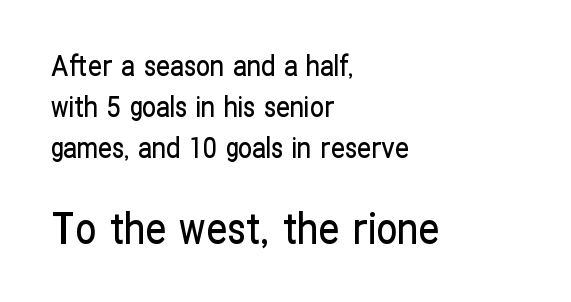
Q: Is the text italic (slanted)? A: No, it is upright.
Q: Is the typeface a serif or a sans-serif typeface? A: Sans-serif.
Q: Is the text underlined? A: No.
Q: How is the paragraph aligned? A: Left-aligned.
Q: Is the spacing between letters normal or unusually wide? A: Normal.
Q: Is the spacing between lines tight, normal or loose? A: Normal.
Q: Which block of text is set in a larger size, the first (top) or the second (bottom)? A: The second (bottom) one.
Q: Width (condensed, normal, or wide)? A: Condensed.
Q: Stroke contrast? A: Low.
Q: x-height? A: Medium.
Q: Monospaced? A: No.
